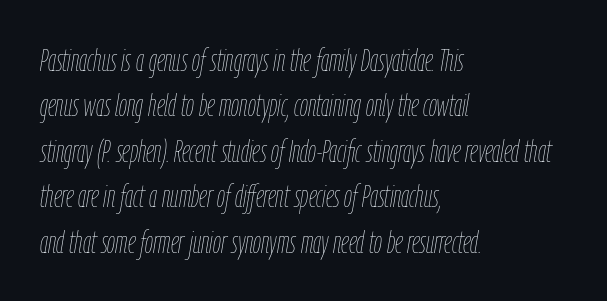
Q: Is the text bold? A: No.
Q: Is the text italic (slanted)? A: Yes, it leans right by about 9 degrees.
Q: Is the text underlined? A: No.
Q: How is the paragraph aligned? A: Left-aligned.
Q: Is the spacing between letters normal or unusually wide? A: Normal.
Q: Is the spacing between lines tight, normal or loose? A: Normal.
Q: Width (condensed, normal, or wide)? A: Condensed.
Q: Stroke contrast? A: Low.
Q: x-height? A: Medium.
Q: Monospaced? A: No.
